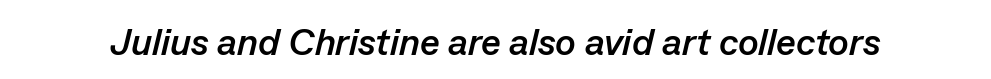
Students, this is bold: see how much ink each stroke carries. Caption: standard tracking, unaltered. The words here are not underlined. Character widths vary here, with narrow letters taking less room than wide ones.
